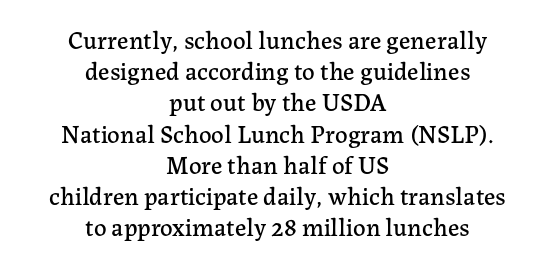
The line texture is even and compact thanks to regular tracking. If you measured baseline to baseline, you'd find a middling distance. Honestly, there is no underline to notice here at all. Both edges are ragged and mirror each other, which tells us the setting is centered. The font's upright variant was chosen for this text.
